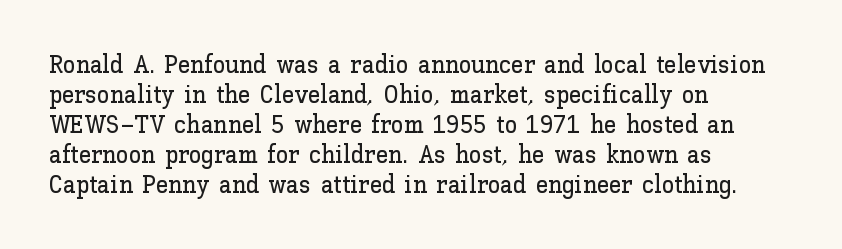
{"italic": "no", "underline": "no", "align": "left", "line_spacing_ratio": 1.2, "letter_spacing": "normal", "letter_spacing_em": 0.0, "glyph_px": 25}
